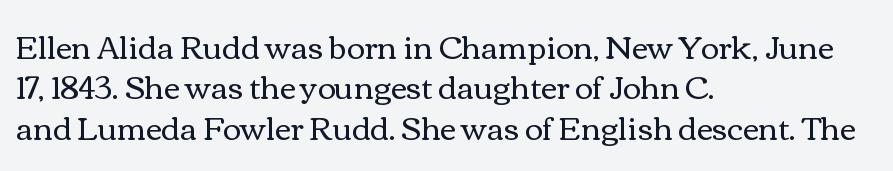
Q: Is the text bold? A: No.
Q: Is the text italic (slanted)? A: No, it is upright.
Q: Is the text underlined? A: No.
Q: How is the paragraph aligned? A: Left-aligned.
Q: Is the spacing between letters normal or unusually wide? A: Normal.
Q: Is the spacing between lines tight, normal or loose? A: Normal.
Q: Width (condensed, normal, or wide)? A: Wide.
Q: Stroke contrast? A: Medium.
Q: x-height? A: Medium.
Q: Monospaced? A: No.
